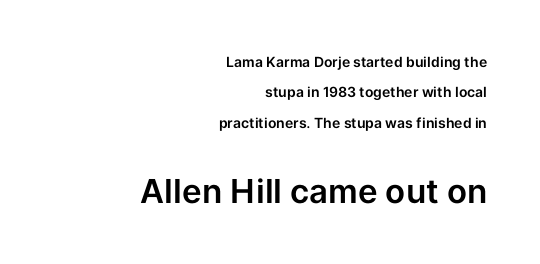
Q: Is the text italic (slanted)? A: No, it is upright.
Q: Is the typeface a serif or a sans-serif typeface? A: Sans-serif.
Q: Is the text underlined? A: No.
Q: How is the paragraph aligned? A: Right-aligned.
Q: Is the spacing between letters normal or unusually wide? A: Normal.
Q: Is the spacing between lines tight, normal or loose? A: Loose.
Q: Which block of text is set in a larger size, the first (top) or the second (bottom)? A: The second (bottom) one.
Q: Width (condensed, normal, or wide)? A: Normal.
Q: Stroke contrast? A: Low.
Q: x-height? A: Medium.
Q: Monospaced? A: No.
